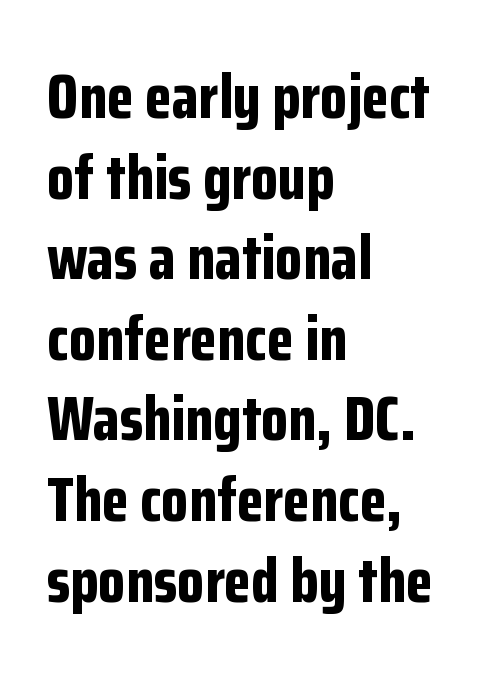
Q: Is the text bold? A: Yes.
Q: Is the text italic (slanted)? A: No, it is upright.
Q: Is the typeface a serif or a sans-serif typeface? A: Sans-serif.
Q: Is the text underlined? A: No.
Q: How is the paragraph aligned? A: Left-aligned.
Q: Is the spacing between letters normal or unusually wide? A: Normal.
Q: Is the spacing between lines tight, normal or loose? A: Normal.
Q: Width (condensed, normal, or wide)? A: Condensed.
Q: Stroke contrast? A: Low.
Q: x-height? A: Medium.
Q: Monospaced? A: No.
